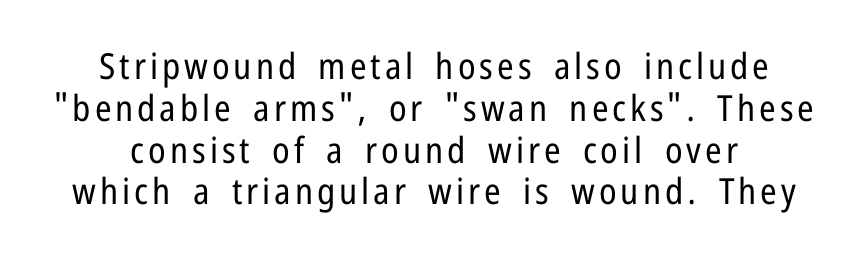
{"serif": "no", "italic": "no", "bold": "no", "weight": "regular", "width": "condensed", "stroke_contrast": "low", "x_height": "medium", "monospaced": "no", "underline": "no", "line_spacing_ratio": 1.16, "glyph_px": 36}
